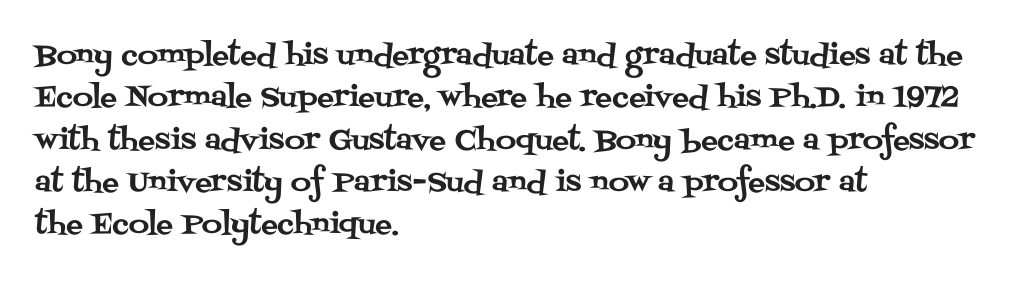
Q: Is the text italic (slanted)? A: No, it is upright.
Q: Is the typeface a serif or a sans-serif typeface? A: Serif.
Q: Is the text underlined? A: No.
Q: How is the paragraph aligned? A: Left-aligned.
Q: Is the spacing between letters normal or unusually wide? A: Normal.
Q: Is the spacing between lines tight, normal or loose? A: Normal.
Q: Width (condensed, normal, or wide)? A: Normal.
Q: Stroke contrast? A: Medium.
Q: x-height? A: Large.
Q: Monospaced? A: No.
